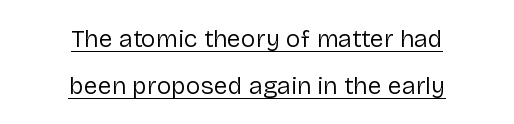
The image shows 25 px text type, upright; set centered, line spacing 1.87x, normal letter spacing, underlined.
